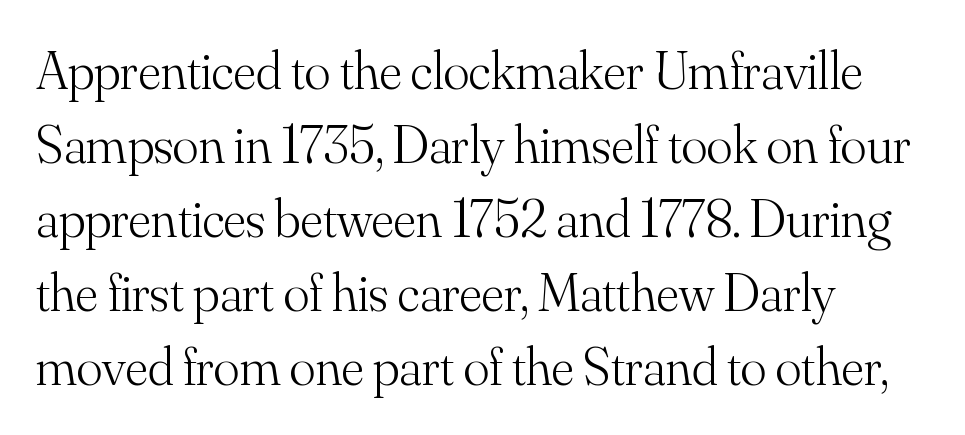
The image shows 54 px light serif type, upright; set left-aligned, normal line spacing (1.37x), normal letter spacing, not underlined; medium stroke contrast and a small x-height.
